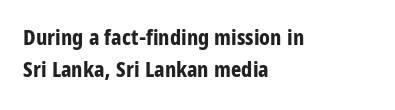
Q: Is the text bold? A: Yes.
Q: Is the text italic (slanted)? A: No, it is upright.
Q: Is the text underlined? A: No.
Q: How is the paragraph aligned? A: Left-aligned.
Q: Is the spacing between letters normal or unusually wide? A: Normal.
Q: Is the spacing between lines tight, normal or loose? A: Normal.
